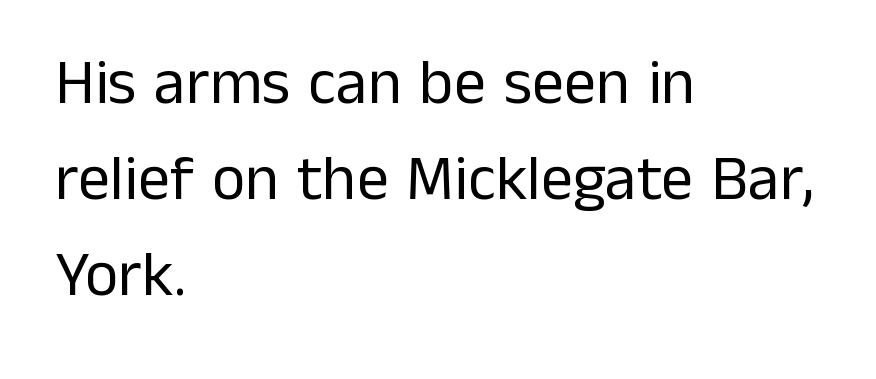
The typesetter chose a ragged-right arrangement here. Spacing verdict: proportional, widths tailored to each character. Font category for this specimen: sans-serif. Whoever set this chose a conventional vertical rhythm. Nothing unusual about the tracking: characters are spaced as the font intends.
